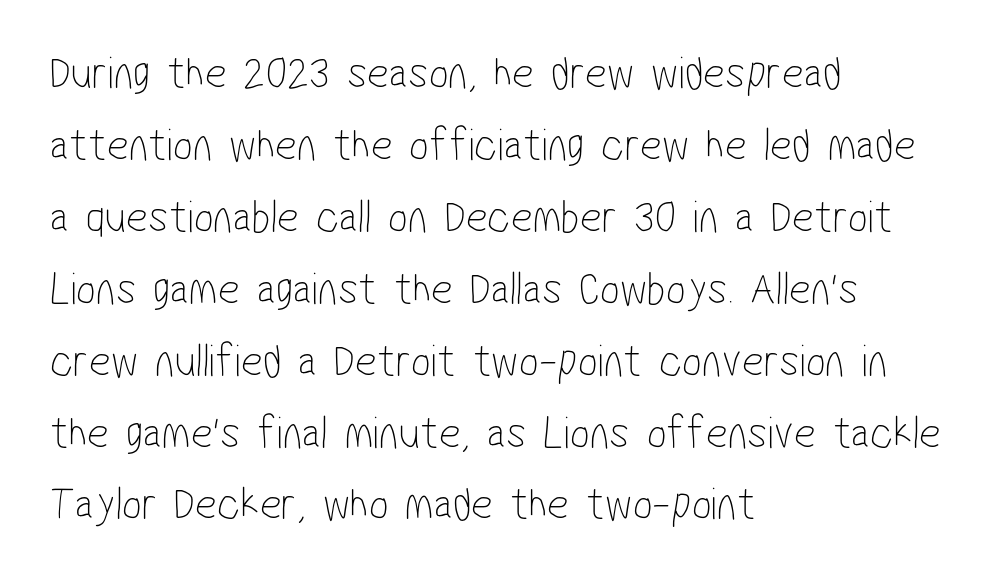
Q: Is the text bold? A: No.
Q: Is the typeface a serif or a sans-serif typeface? A: Sans-serif.
Q: Is the text underlined? A: No.
Q: How is the paragraph aligned? A: Left-aligned.
Q: Is the spacing between letters normal or unusually wide? A: Normal.
Q: Is the spacing between lines tight, normal or loose? A: Normal.
Q: Width (condensed, normal, or wide)? A: Condensed.
Q: Stroke contrast? A: Low.
Q: x-height? A: Medium.
Q: Monospaced? A: No.
